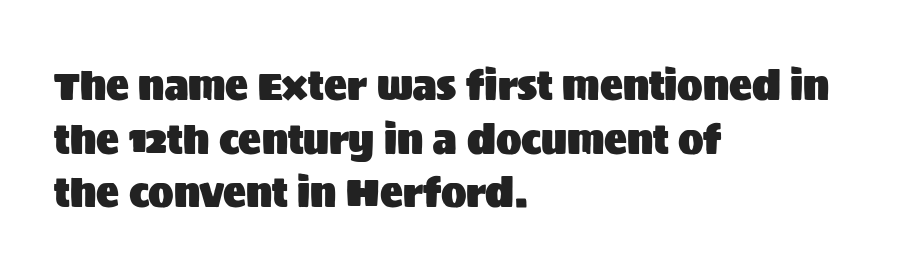
{"serif": "no", "italic": "no", "width": "normal", "stroke_contrast": "medium", "x_height": "large", "monospaced": "no", "underline": "no", "align": "left", "line_spacing": "normal", "line_spacing_ratio": 1.41, "letter_spacing": "normal", "letter_spacing_em": 0.0, "glyph_px": 38}
